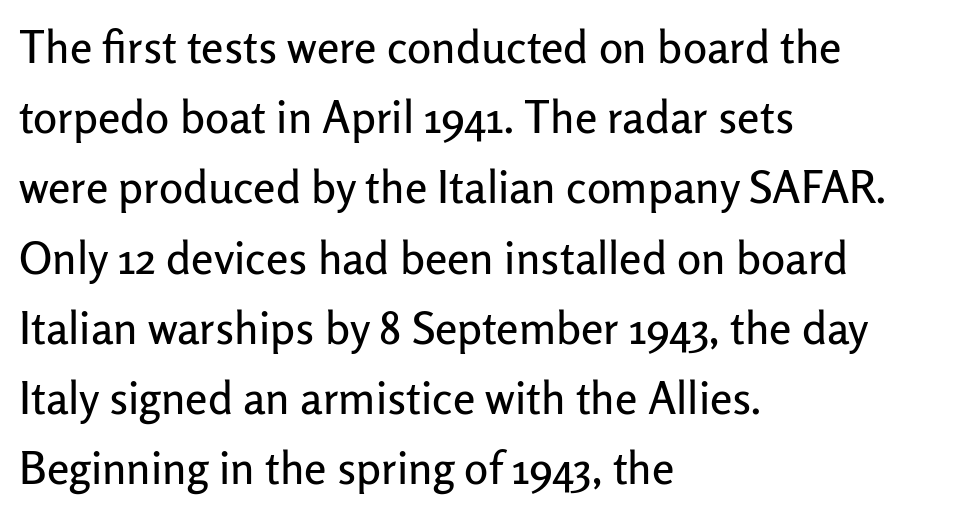
The foot of each line stays bare and open. Alignment: flush left. I'd call this a sans setting — the letters go barefoot. Here the designer chose a conventional face with non-uniform glyph widths.
